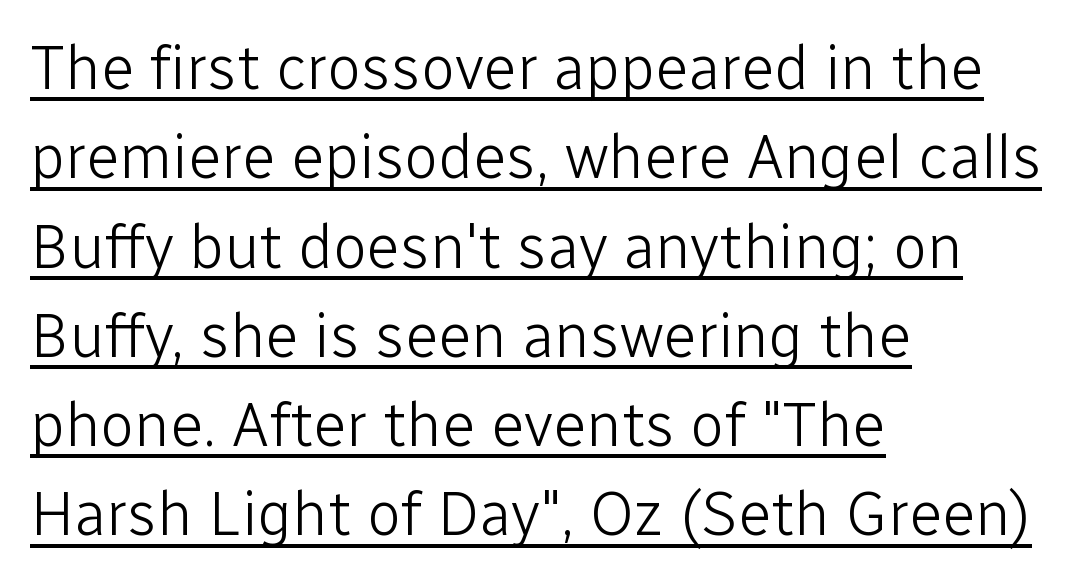
The image shows 62 px light sans-serif type, upright; set left-aligned, normal line spacing (1.44x), normal letter spacing, underlined; low stroke contrast and a medium x-height.
